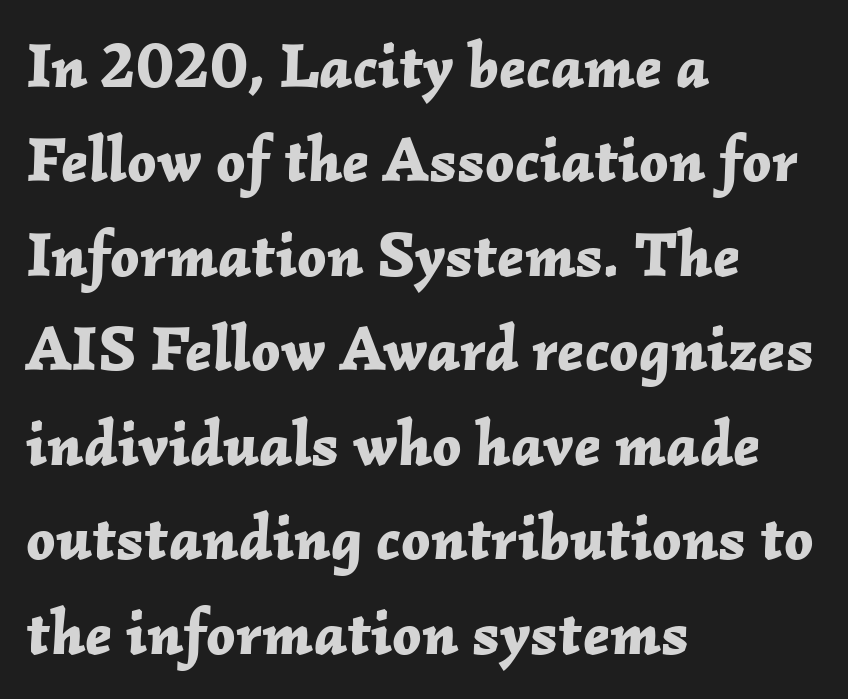
The image shows 63 px bold type, italic (leaning right); set left-aligned, normal line spacing (1.5x), normal letter spacing, not underlined; low stroke contrast and a medium x-height.
